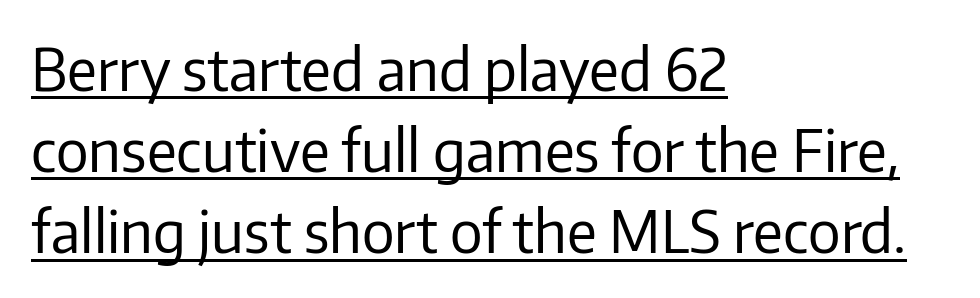
The image shows 58 px regular-weight sans-serif type, upright; set left-aligned, normal line spacing (1.4x), normal letter spacing, underlined; low stroke contrast and a medium x-height.
